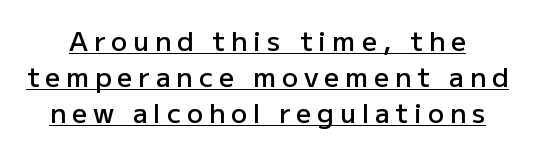
{"italic": "no", "bold": "semi", "underline": "yes", "line_spacing": "normal", "line_spacing_ratio": 1.33, "letter_spacing": "wide", "letter_spacing_em": 0.21, "glyph_px": 27}
